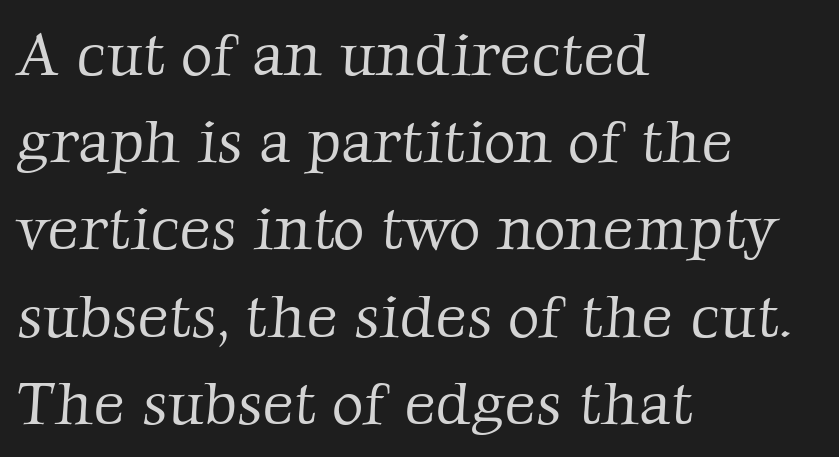
Q: Is the text bold? A: No.
Q: Is the typeface a serif or a sans-serif typeface? A: Serif.
Q: Is the text underlined? A: No.
Q: How is the paragraph aligned? A: Left-aligned.
Q: Is the spacing between letters normal or unusually wide? A: Normal.
Q: Is the spacing between lines tight, normal or loose? A: Normal.
Q: Width (condensed, normal, or wide)? A: Normal.
Q: Stroke contrast? A: Low.
Q: x-height? A: Medium.
Q: Monospaced? A: No.
